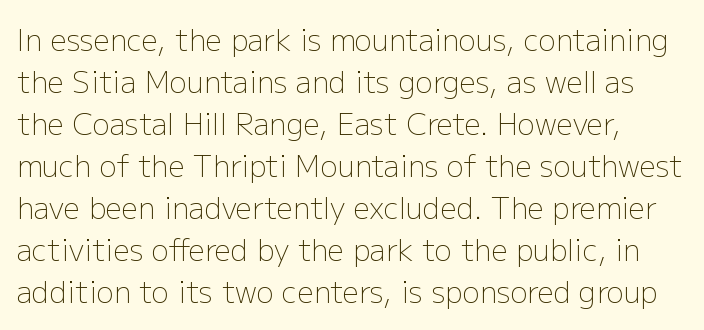
{"serif": "no", "italic": "no", "bold": "no", "weight": "light", "width": "normal", "stroke_contrast": "low", "x_height": "medium", "monospaced": "no", "underline": "no", "line_spacing": "normal", "line_spacing_ratio": 1.45, "letter_spacing": "normal", "letter_spacing_em": 0.0, "glyph_px": 29}
